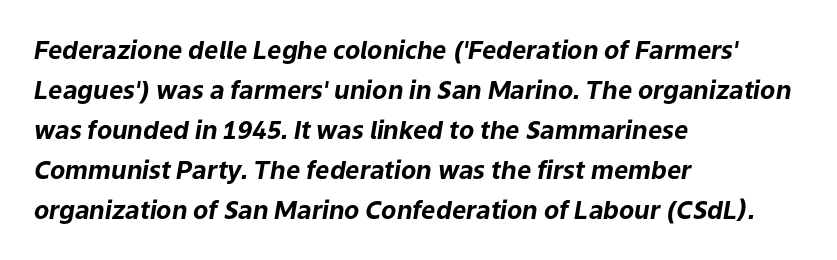
What weight is shown? A full bold with thick strokes. Notice how the passage keeps a crisp vertical edge on the left only. The letterforms sit shoulder to shoulder at normal distance. Does the lettering tilt? It does — this is italic. Descenders hang freely into open space. Horizontal bands of white between lines are of average thickness.
